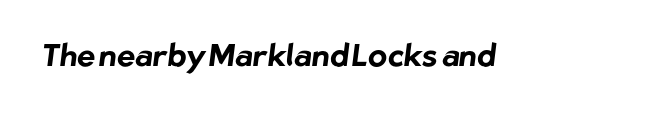
{"serif": "no", "bold": "yes", "weight": "bold", "width": "normal", "stroke_contrast": "low", "x_height": "medium", "monospaced": "no", "underline": "no", "letter_spacing": "normal", "letter_spacing_em": 0.0, "glyph_px": 31}
